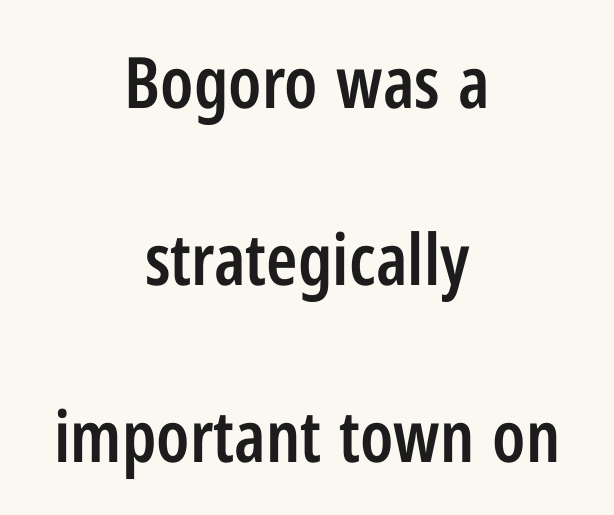
The image shows 71 px semibold, condensed sans-serif type, upright; set centered, loose line spacing (2.49x), normal letter spacing, not underlined; low stroke contrast and a medium x-height.
